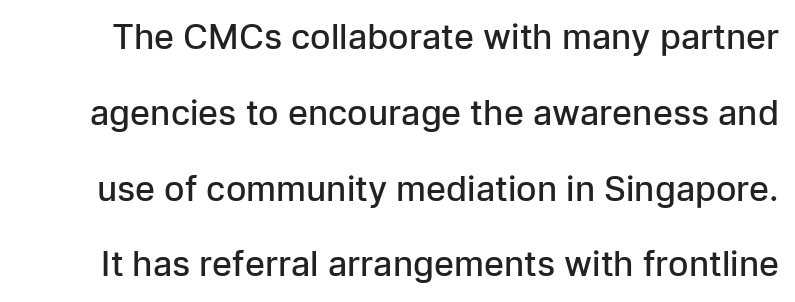
Q: Is the text bold? A: Semi-bold.
Q: Is the text italic (slanted)? A: No, it is upright.
Q: Is the typeface a serif or a sans-serif typeface? A: Sans-serif.
Q: Is the text underlined? A: No.
Q: Is the spacing between letters normal or unusually wide? A: Normal.
Q: Is the spacing between lines tight, normal or loose? A: Loose.
Q: Width (condensed, normal, or wide)? A: Normal.
Q: Stroke contrast? A: Low.
Q: x-height? A: Medium.
Q: Monospaced? A: No.
